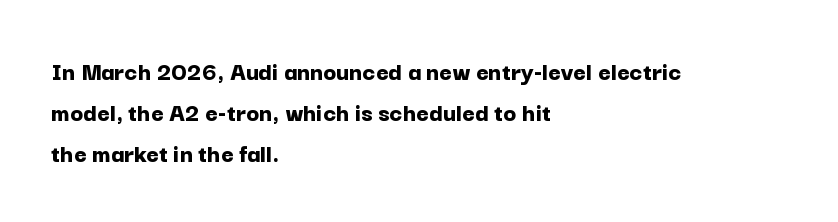
The image shows 27 px bold type, upright; set left-aligned, normal line spacing (1.52x), normal letter spacing, not underlined.
